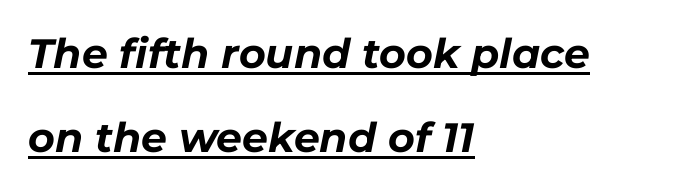
The typesetter has applied underlining to the passage shown. Layout note: lines flush left. Standard letterfit; no display-style spreading of the glyphs. Its strokes are broad and dark, the hallmark of bold type. The face used here is proportionally spaced, like ordinary book or web type.
